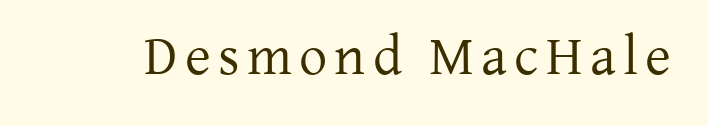
Q: Is the text bold? A: No.
Q: Is the text italic (slanted)? A: No, it is upright.
Q: Is the typeface a serif or a sans-serif typeface? A: Serif.
Q: Is the text underlined? A: No.
Q: Width (condensed, normal, or wide)? A: Normal.
Q: Stroke contrast? A: Low.
Q: x-height? A: Medium.
Q: Monospaced? A: No.
